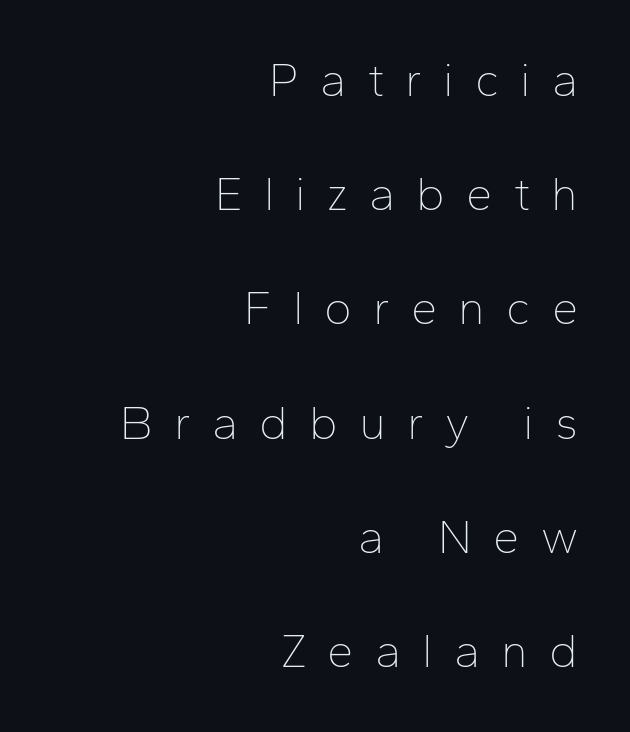
Q: Is the text bold? A: No.
Q: Is the text italic (slanted)? A: No, it is upright.
Q: Is the typeface a serif or a sans-serif typeface? A: Sans-serif.
Q: Is the text underlined? A: No.
Q: How is the paragraph aligned? A: Right-aligned.
Q: Is the spacing between letters normal or unusually wide? A: Unusually wide.
Q: Is the spacing between lines tight, normal or loose? A: Loose.
Q: Width (condensed, normal, or wide)? A: Normal.
Q: Stroke contrast? A: Low.
Q: x-height? A: Medium.
Q: Monospaced? A: No.
